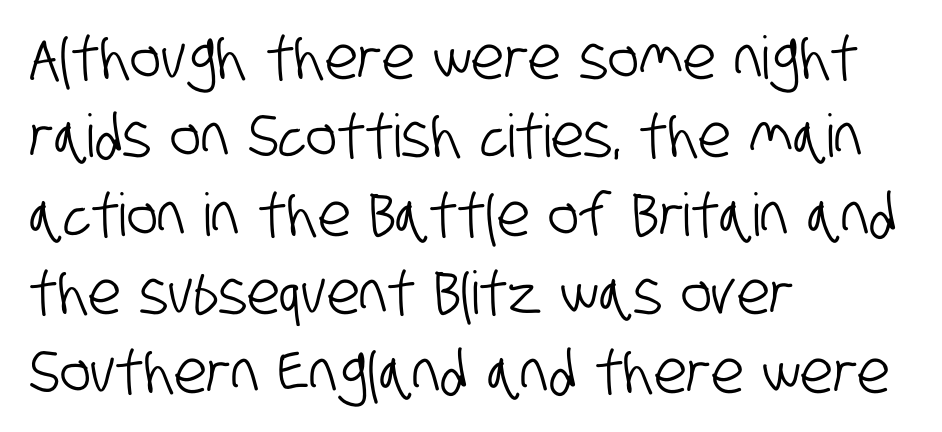
Q: Is the typeface a serif or a sans-serif typeface? A: Sans-serif.
Q: Is the text underlined? A: No.
Q: How is the paragraph aligned? A: Left-aligned.
Q: Is the spacing between letters normal or unusually wide? A: Normal.
Q: Is the spacing between lines tight, normal or loose? A: Normal.
Q: Width (condensed, normal, or wide)? A: Condensed.
Q: Stroke contrast? A: Low.
Q: x-height? A: Large.
Q: Monospaced? A: No.
